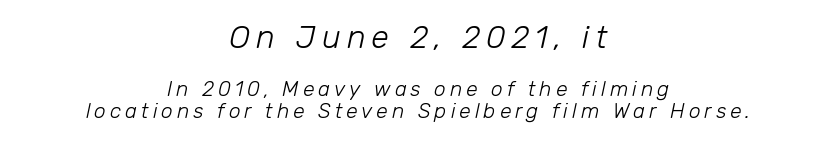
{"italic": "yes", "lean": "right", "slant_degrees": 12, "bold": "no", "weight": "light", "width": "normal", "stroke_contrast": "low", "x_height": "medium", "monospaced": "no", "underline": "no", "align": "center", "line_spacing": "tight", "line_spacing_ratio": 1.02, "larger_block": "first", "size_ratio": 1.52, "glyph_px": 32}
